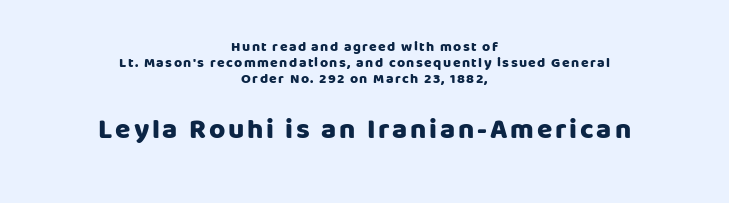
{"serif": "no", "italic": "no", "bold": "yes", "weight": "heavy", "width": "normal", "stroke_contrast": "low", "x_height": "large", "monospaced": "no", "underline": "no", "align": "center", "line_spacing_ratio": 1.16, "larger_block": "second", "size_ratio": 2.0, "glyph_px": 28}
